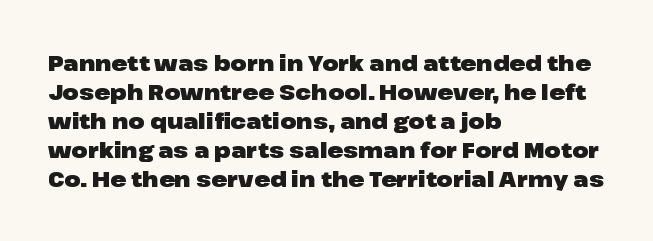
The image shows 21 px bold type, upright; set left-aligned, normal line spacing (1.38x), normal letter spacing, not underlined.
